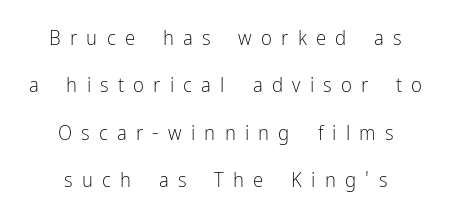
The image shows 21 px text type, upright; set centered, loose line spacing (2.26x), unusually wide letter spacing (+0.44 em), not underlined.
